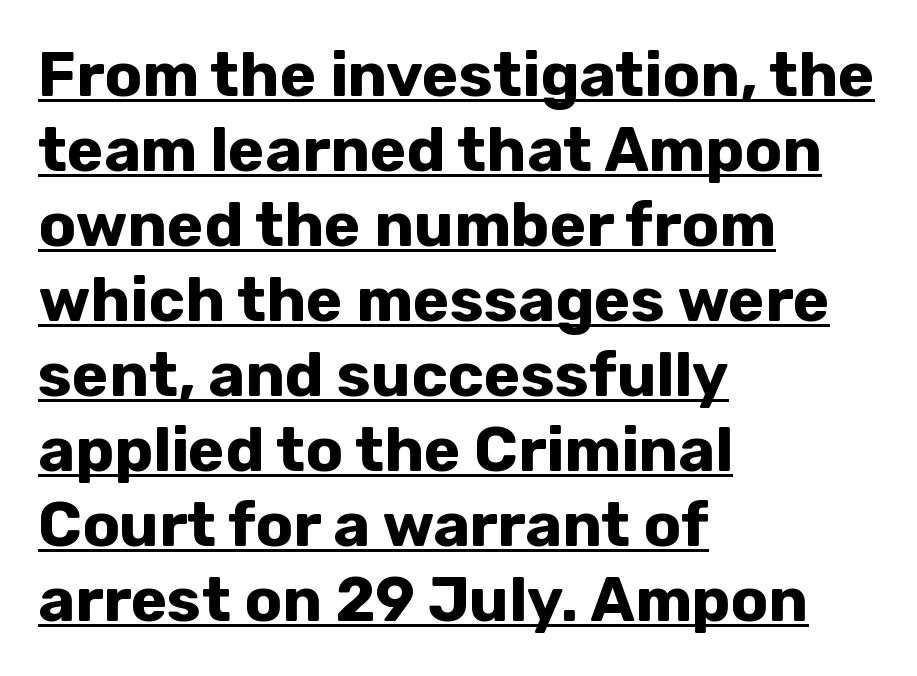
{"serif": "no", "italic": "no", "bold": "yes", "weight": "bold", "width": "normal", "stroke_contrast": "low", "x_height": "medium", "monospaced": "no", "underline": "yes", "align": "left", "line_spacing_ratio": 1.21, "letter_spacing": "normal", "letter_spacing_em": 0.0, "glyph_px": 62}
